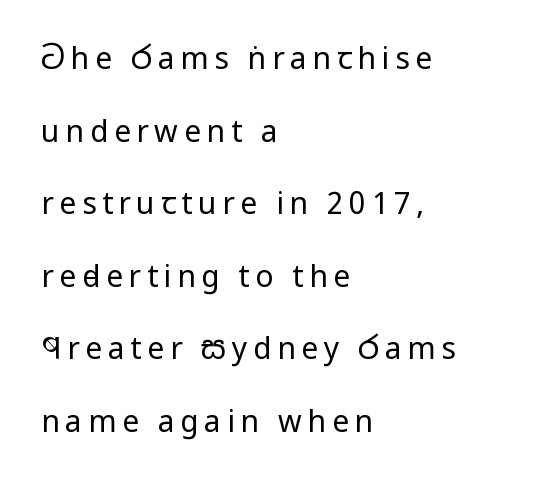
Q: Is the text bold? A: No.
Q: Is the text italic (slanted)? A: No, it is upright.
Q: Is the typeface a serif or a sans-serif typeface? A: Sans-serif.
Q: Is the text underlined? A: No.
Q: How is the paragraph aligned? A: Left-aligned.
Q: Is the spacing between lines tight, normal or loose? A: Loose.
Q: Width (condensed, normal, or wide)? A: Condensed.
Q: Stroke contrast? A: Low.
Q: x-height? A: Large.
Q: Monospaced? A: No.
